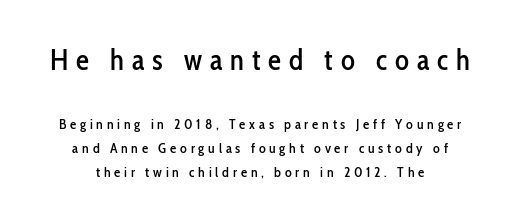
The image shows 29 px condensed sans-serif type, upright; set line spacing 1.72x, unusually wide letter spacing (+0.27 em), not underlined; the first (top) block is 2.07x larger; low stroke contrast and a medium x-height.
